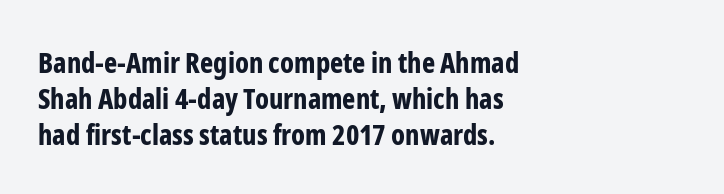
The block of text has a typical density, with ordinary space between rows. Each row of text sits above clean, open space. The horizontal fit of the characters is conventional and even. Students, this is bold: see how much ink each stroke carries.
